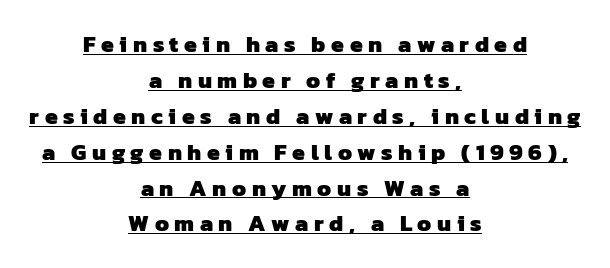
{"bold": "yes", "underline": "yes", "align": "center", "line_spacing": "normal", "line_spacing_ratio": 1.56, "letter_spacing": "wide", "letter_spacing_em": 0.24, "glyph_px": 23}
